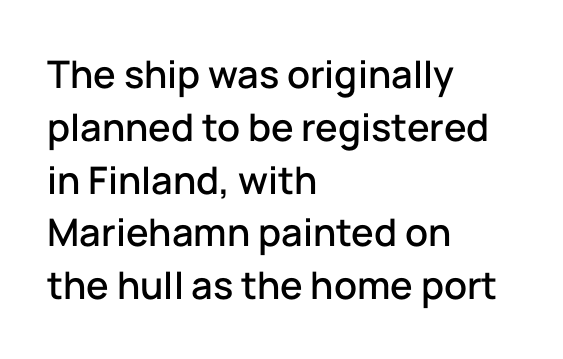
Q: Is the text italic (slanted)? A: No, it is upright.
Q: Is the typeface a serif or a sans-serif typeface? A: Sans-serif.
Q: Is the text underlined? A: No.
Q: How is the paragraph aligned? A: Left-aligned.
Q: Is the spacing between letters normal or unusually wide? A: Normal.
Q: Is the spacing between lines tight, normal or loose? A: Normal.
Q: Width (condensed, normal, or wide)? A: Normal.
Q: Stroke contrast? A: Low.
Q: x-height? A: Medium.
Q: Monospaced? A: No.
